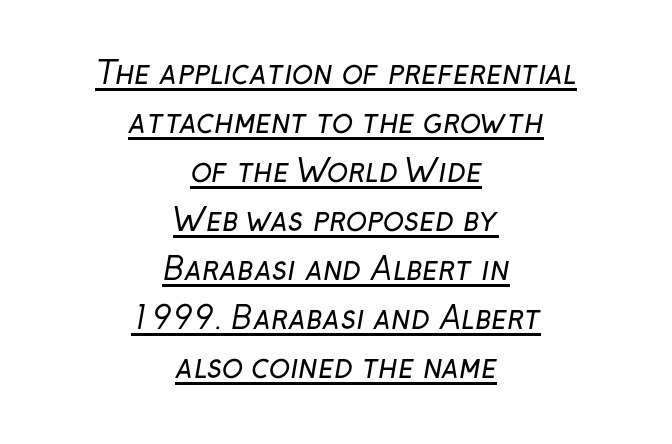
Where is the straight margin? There isn't one; the lines are centered. These lines are rendered in a variable-pitch font. This rendering employs a face without finishing strokes, i.e., a sans-serif. Between one letter and the next there's only the usual sliver of space. What decoration does the sample have? An underline.
